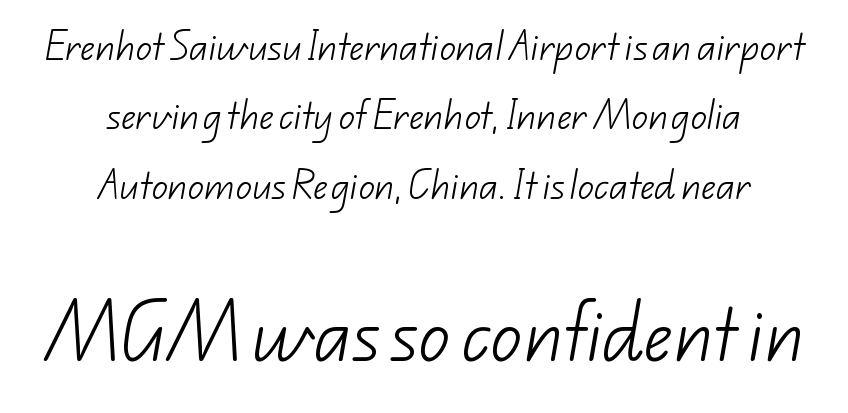
The image shows 63 px light sans-serif type; set centered, loose line spacing (2.17x), normal letter spacing, not underlined; the second (bottom) block is 1.97x larger; low stroke contrast and a small x-height.
